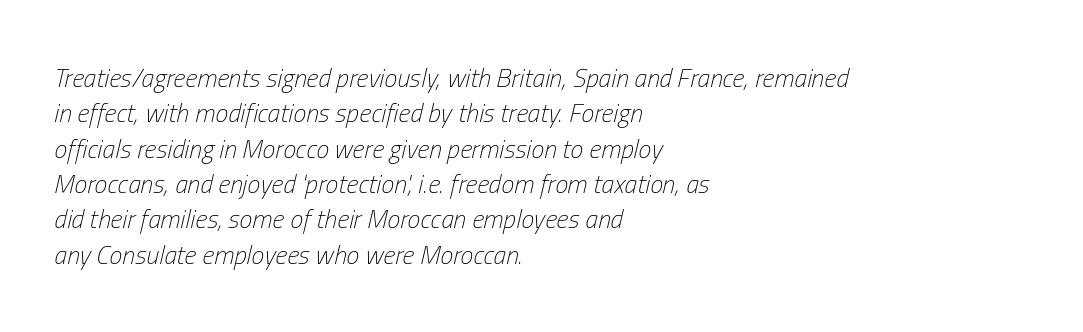
{"italic": "yes", "lean": "right", "slant_degrees": 13, "bold": "no", "underline": "no", "align": "left", "line_spacing": "normal", "line_spacing_ratio": 1.36, "letter_spacing": "normal", "letter_spacing_em": 0.0, "glyph_px": 26}
